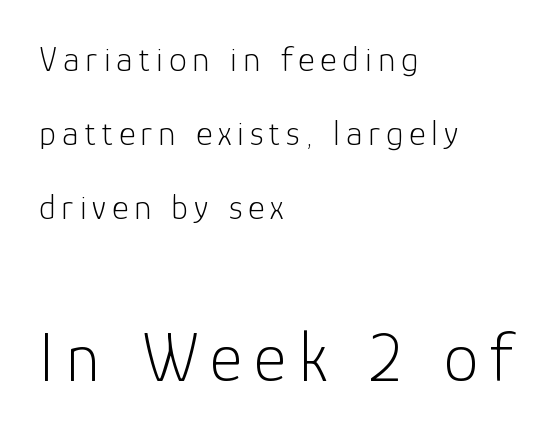
The image shows 70 px light sans-serif type, upright; set left-aligned, loose line spacing (2.12x), not underlined; the second (bottom) block is 2.0x larger; low stroke contrast and a medium x-height.
